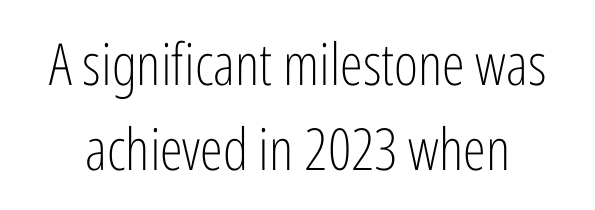
The image shows 58 px light, condensed sans-serif type, upright; set normal line spacing (1.46x), normal letter spacing, not underlined; low stroke contrast and a medium x-height.
